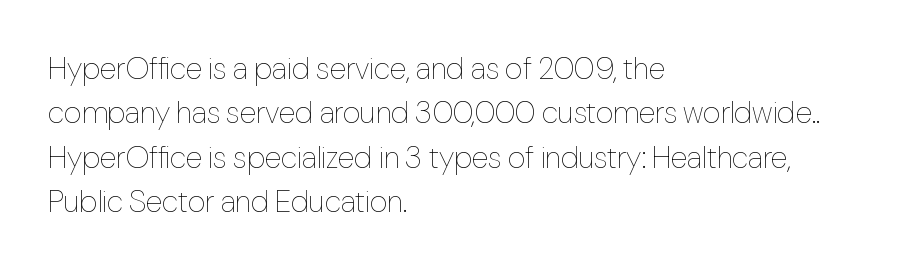
These lines stack with their left ends in a neat column. Has an underline been added? It has not. The line texture is even and compact thanks to regular tracking. A quiet, ordinary-to-light weight characterises the typeface.
